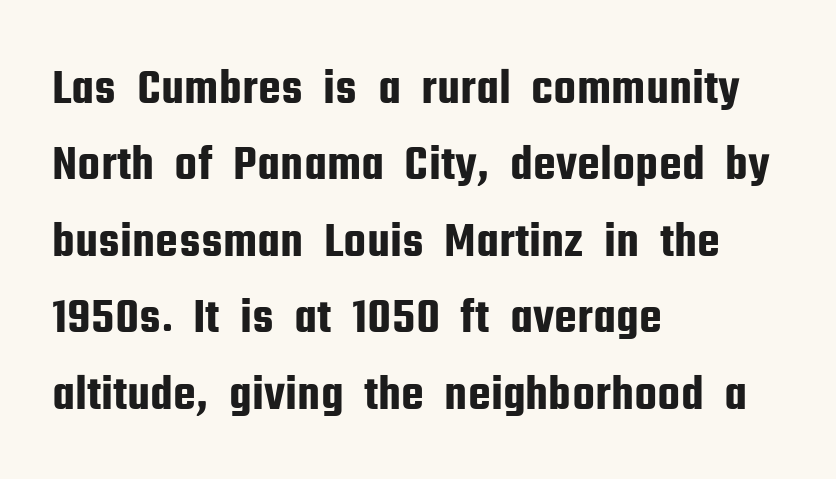
{"serif": "no", "italic": "no", "width": "condensed", "stroke_contrast": "low", "x_height": "medium", "monospaced": "no", "underline": "no", "align": "left", "line_spacing": "normal", "line_spacing_ratio": 1.5, "letter_spacing": "normal", "letter_spacing_em": 0.0, "glyph_px": 51}
